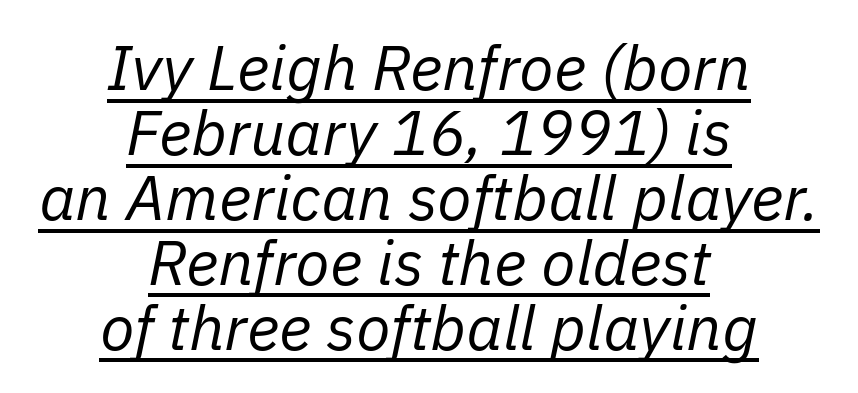
{"italic": "yes", "lean": "right", "slant_degrees": 11, "bold": "no", "weight": "regular", "width": "normal", "stroke_contrast": "low", "x_height": "medium", "monospaced": "no", "underline": "yes", "align": "center", "line_spacing": "tight", "line_spacing_ratio": 1.03, "letter_spacing": "normal", "letter_spacing_em": 0.0, "glyph_px": 63}
